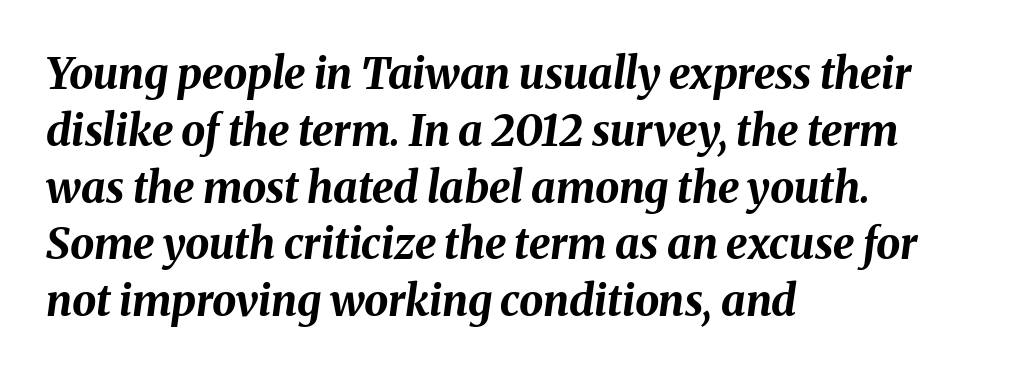
The image shows 43 px bold type, italic (leaning right); set left-aligned, normal line spacing (1.32x), normal letter spacing, not underlined; medium stroke contrast and a medium x-height.
